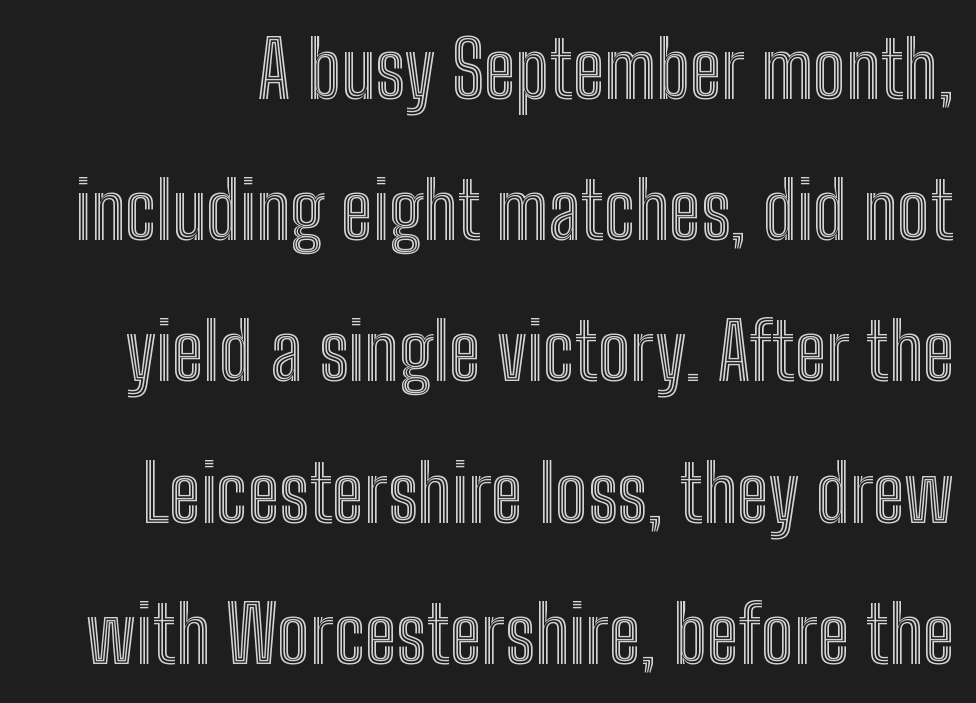
{"italic": "no", "width": "condensed", "x_height": "medium", "monospaced": "no", "underline": "no", "line_spacing_ratio": 1.81, "letter_spacing": "normal", "letter_spacing_em": 0.0, "glyph_px": 78}
